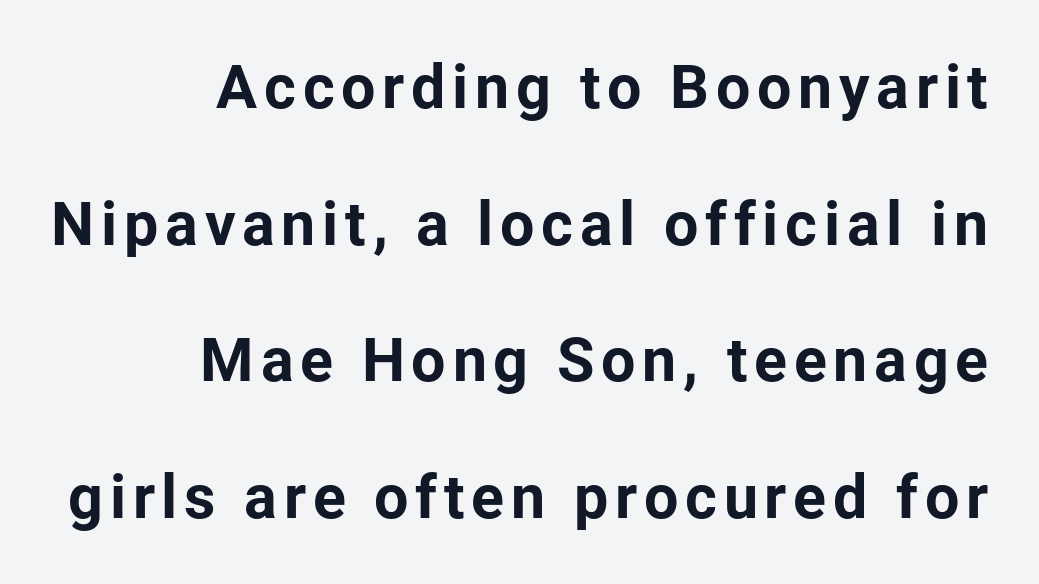
{"serif": "no", "italic": "no", "bold": "yes", "weight": "bold", "width": "normal", "stroke_contrast": "low", "x_height": "medium", "monospaced": "no", "underline": "no", "align": "right", "line_spacing": "loose", "line_spacing_ratio": 2.24, "glyph_px": 61}
